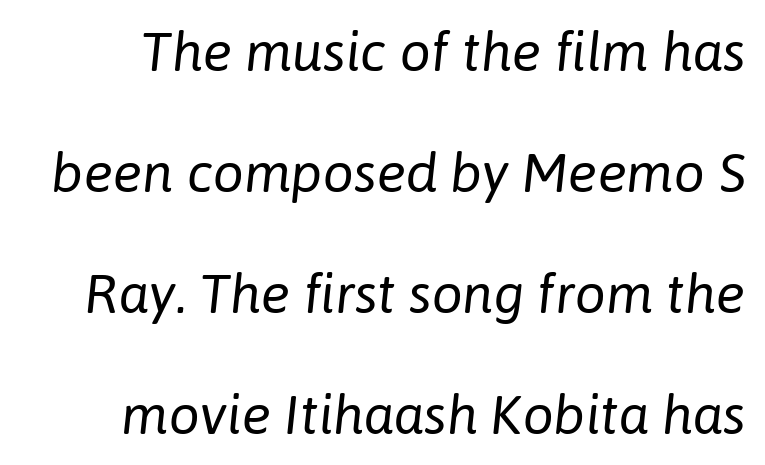
The image shows 55 px regular-weight type, italic (leaning right); set loose line spacing (2.2x), normal letter spacing, not underlined; low stroke contrast and a medium x-height.
